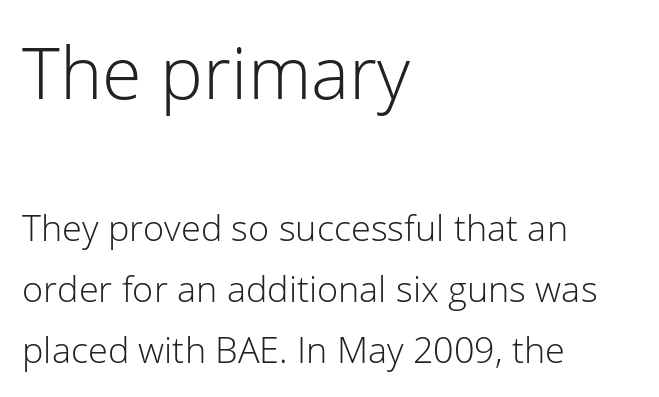
Q: Is the text bold? A: No.
Q: Is the text italic (slanted)? A: No, it is upright.
Q: Is the typeface a serif or a sans-serif typeface? A: Sans-serif.
Q: Is the text underlined? A: No.
Q: How is the paragraph aligned? A: Left-aligned.
Q: Is the spacing between letters normal or unusually wide? A: Normal.
Q: Is the spacing between lines tight, normal or loose? A: Normal.
Q: Which block of text is set in a larger size, the first (top) or the second (bottom)? A: The first (top) one.
Q: Width (condensed, normal, or wide)? A: Normal.
Q: Stroke contrast? A: Low.
Q: x-height? A: Medium.
Q: Monospaced? A: No.
